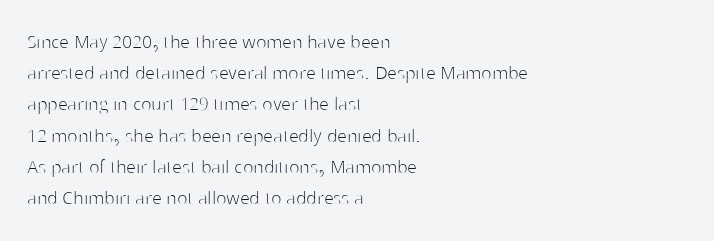
The image shows 22 px text type, upright; set left-aligned, normal line spacing (1.42x), normal letter spacing, not underlined.
